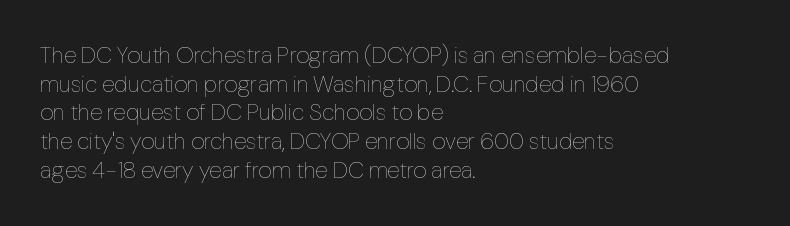
{"italic": "no", "bold": "no", "underline": "no", "align": "left", "line_spacing": "normal", "line_spacing_ratio": 1.25, "letter_spacing": "normal", "letter_spacing_em": 0.0, "glyph_px": 23}
